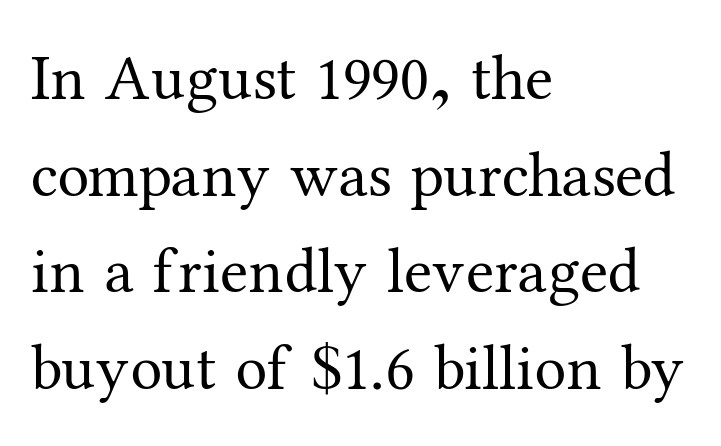
The image shows 64 px regular-weight serif type, upright; set left-aligned, normal line spacing (1.51x), normal letter spacing, not underlined; medium stroke contrast and a medium x-height.
